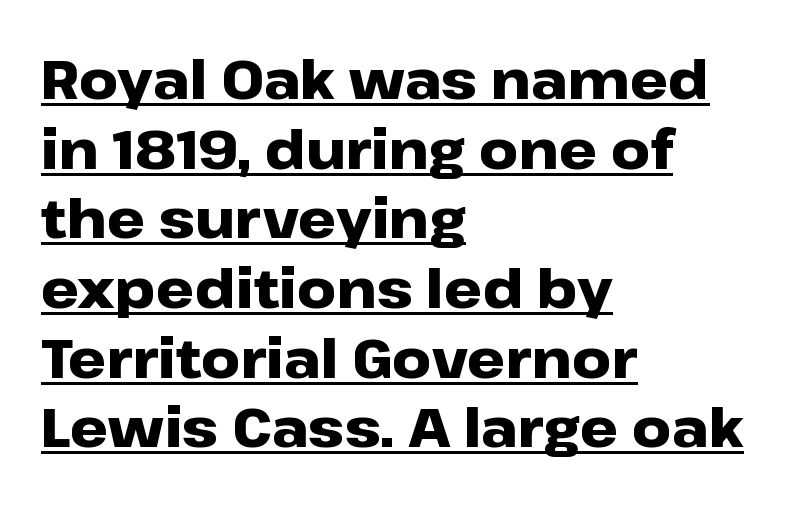
Q: Is the text bold? A: Yes.
Q: Is the text italic (slanted)? A: No, it is upright.
Q: Is the typeface a serif or a sans-serif typeface? A: Sans-serif.
Q: Is the text underlined? A: Yes.
Q: How is the paragraph aligned? A: Left-aligned.
Q: Is the spacing between letters normal or unusually wide? A: Normal.
Q: Is the spacing between lines tight, normal or loose? A: Normal.
Q: Width (condensed, normal, or wide)? A: Wide.
Q: Stroke contrast? A: Low.
Q: x-height? A: Medium.
Q: Monospaced? A: No.
